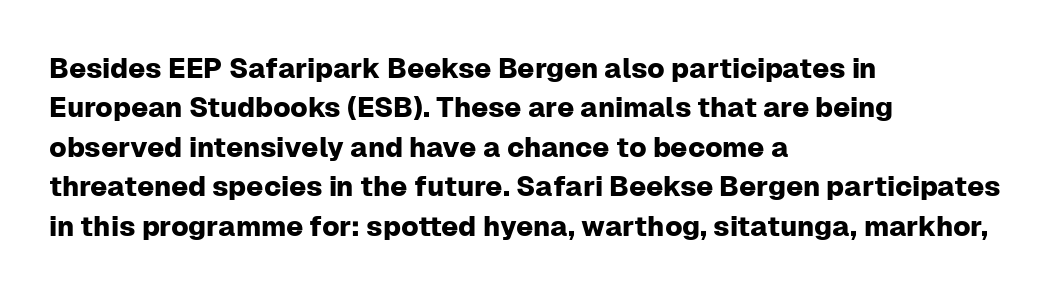
Q: Is the text italic (slanted)? A: No, it is upright.
Q: Is the typeface a serif or a sans-serif typeface? A: Sans-serif.
Q: Is the text underlined? A: No.
Q: How is the paragraph aligned? A: Left-aligned.
Q: Is the spacing between letters normal or unusually wide? A: Normal.
Q: Is the spacing between lines tight, normal or loose? A: Normal.
Q: Width (condensed, normal, or wide)? A: Normal.
Q: Stroke contrast? A: Low.
Q: x-height? A: Medium.
Q: Monospaced? A: No.
